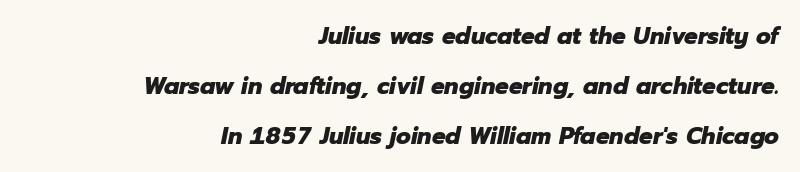
Line spacing here is loose. Nobody touched the tracking dial on this one. Underline: absent. On the weight axis this lands at bold, roughly 700. Designer's note — italics engaged. The rag falls on the left side of this text block.
